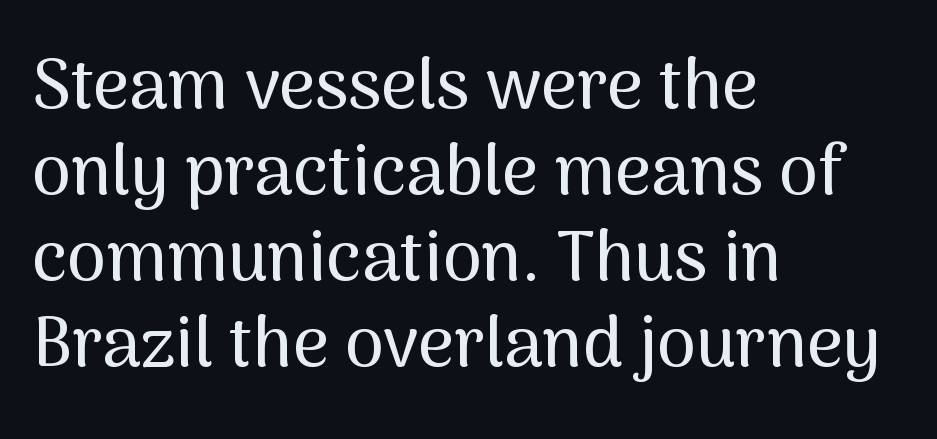
Q: Is the text italic (slanted)? A: No, it is upright.
Q: Is the typeface a serif or a sans-serif typeface? A: Sans-serif.
Q: Is the text underlined? A: No.
Q: How is the paragraph aligned? A: Left-aligned.
Q: Is the spacing between letters normal or unusually wide? A: Normal.
Q: Width (condensed, normal, or wide)? A: Normal.
Q: Stroke contrast? A: Medium.
Q: x-height? A: Medium.
Q: Monospaced? A: No.
